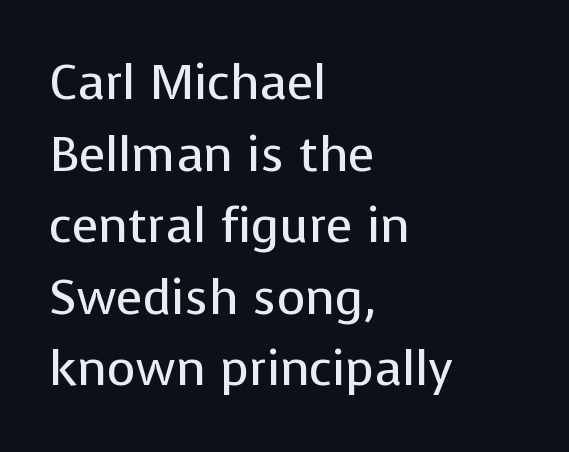
{"serif": "no", "italic": "no", "bold": "no", "weight": "regular", "width": "normal", "stroke_contrast": "low", "x_height": "medium", "monospaced": "no", "underline": "no", "align": "left", "line_spacing": "normal", "line_spacing_ratio": 1.46, "letter_spacing": "normal", "letter_spacing_em": 0.0, "glyph_px": 49}
